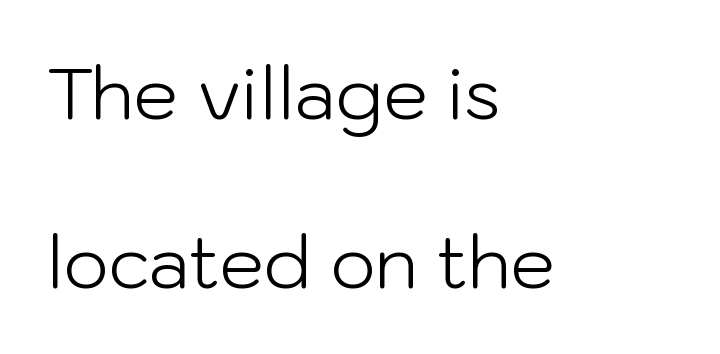
The image shows 71 px light sans-serif type, upright; set left-aligned, loose line spacing (2.38x), normal letter spacing, not underlined; low stroke contrast and a medium x-height.
